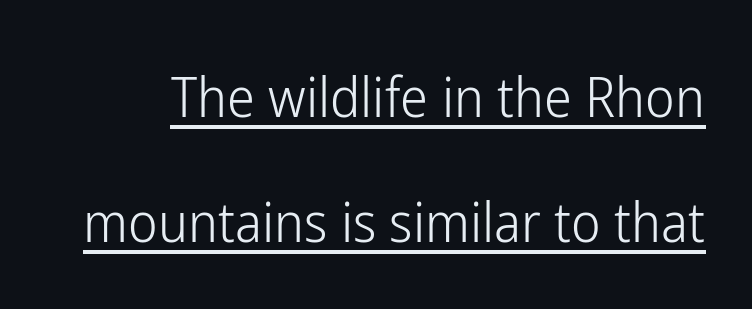
Caption: lettering with a line underneath. Posture: straight, roman, zero tilt. Is there much room between lines? Yes — plenty of vertical air separates them. Caption: standard tracking, unaltered.
